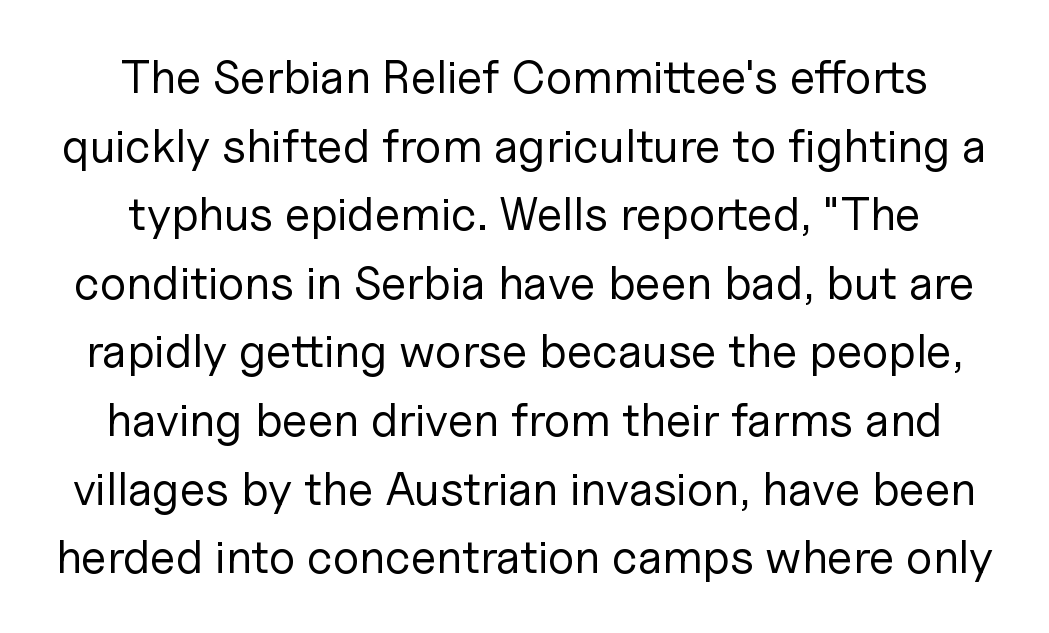
{"serif": "no", "italic": "no", "bold": "no", "weight": "regular", "width": "normal", "stroke_contrast": "low", "x_height": "medium", "monospaced": "no", "underline": "no", "align": "center", "line_spacing": "normal", "line_spacing_ratio": 1.46, "letter_spacing": "normal", "letter_spacing_em": 0.0, "glyph_px": 47}
